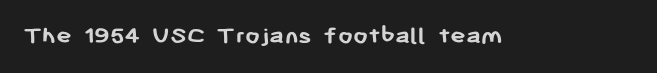
Q: Is the text bold? A: Yes.
Q: Is the text italic (slanted)? A: No, it is upright.
Q: Is the text underlined? A: No.
Q: Is the spacing between letters normal or unusually wide? A: Normal.
